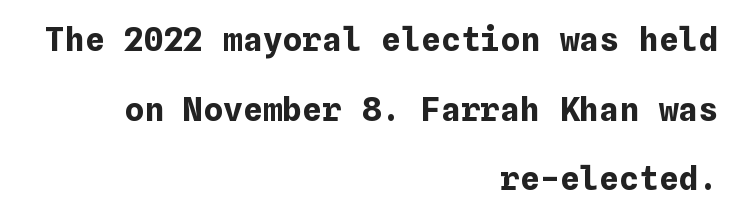
Teacher's note: observe the even right margin — that is flush-right alignment. Heavy-handed strokes throughout: this text is bold. Line spacing here is loose. The rendering keeps characters at their native spacing. It's the straight-up-and-down kind of type.
